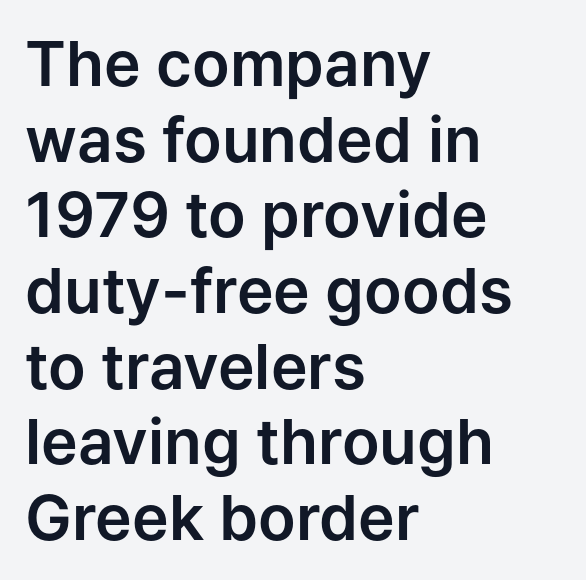
Plain, unruled lines of type. Look at the tracking — it's just the regular setting, nothing added. The lines in this sample share a left origin and differ only in where they stop. The face used here is proportionally spaced, like ordinary book or web type. A sans-serif font was chosen for this passage. The lettering stays uniformly vertical, giving the passage a roman look.
